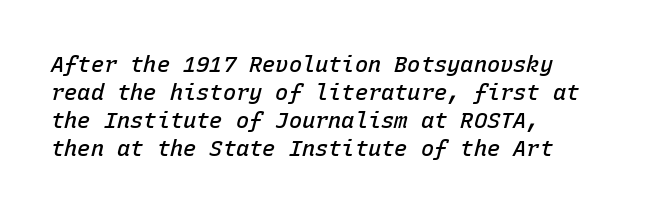
Typographic density is moderately raised because the face is semibold. This rendering leaves character spacing at its baseline value. The lettering tilts uniformly, giving the passage an italic look. Descenders hang freely into open space. This block has exactly the height ordinary leading produces. A classic flush-left, rag-right setting is used for this passage.
